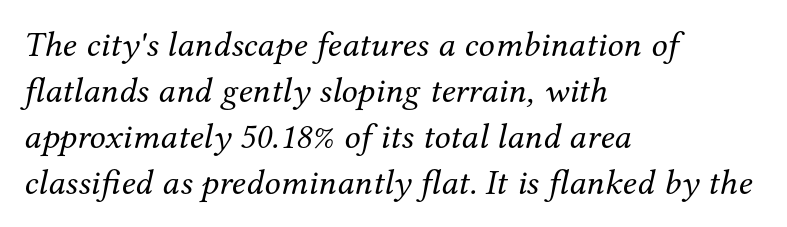
Weight: regular or lighter. The leading is moderate, giving the passage an even texture. The text block is weighted toward the left margin, trailing off unevenly rightward. These lines are rendered in a variable-pitch font.
